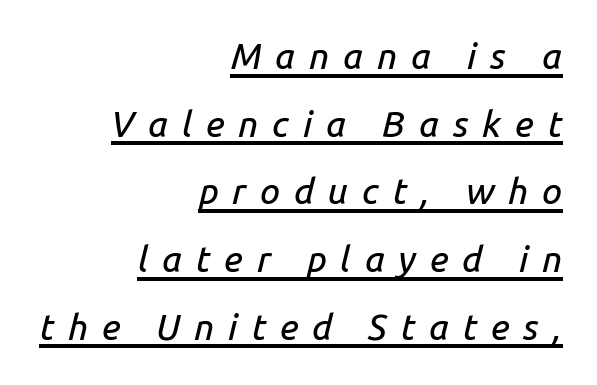
{"italic": "yes", "lean": "right", "slant_degrees": 14, "width": "normal", "stroke_contrast": "low", "x_height": "medium", "monospaced": "no", "underline": "yes", "align": "right", "line_spacing_ratio": 1.88, "letter_spacing": "wide", "letter_spacing_em": 0.38, "glyph_px": 36}
